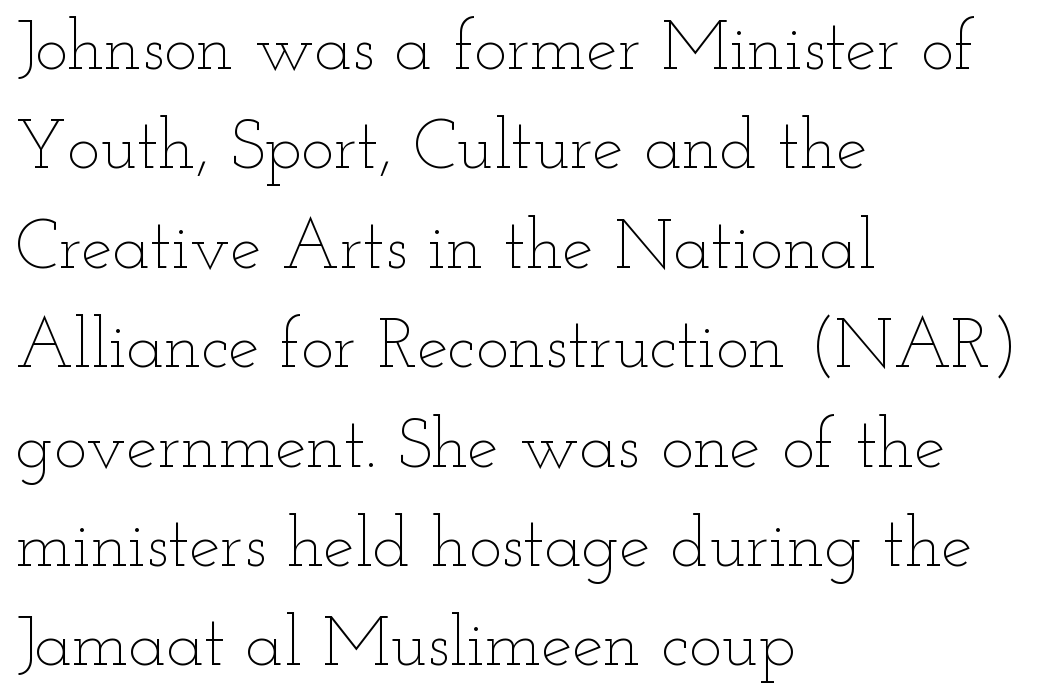
Words float on clear page, feet unadorned. This sample has the flowing, uneven cadence of proportional lettering. Is the block centered? No — it sits flush against the left margin. The font is comparable to plain body text, perhaps lighter.
